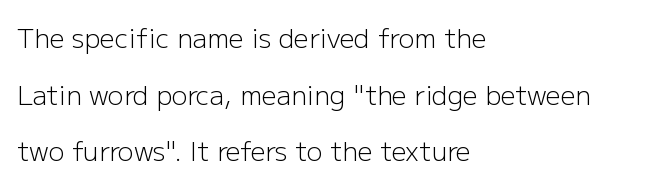
{"italic": "no", "bold": "no", "underline": "no", "align": "left", "line_spacing": "loose", "line_spacing_ratio": 2.18, "letter_spacing": "normal", "letter_spacing_em": 0.0, "glyph_px": 26}
